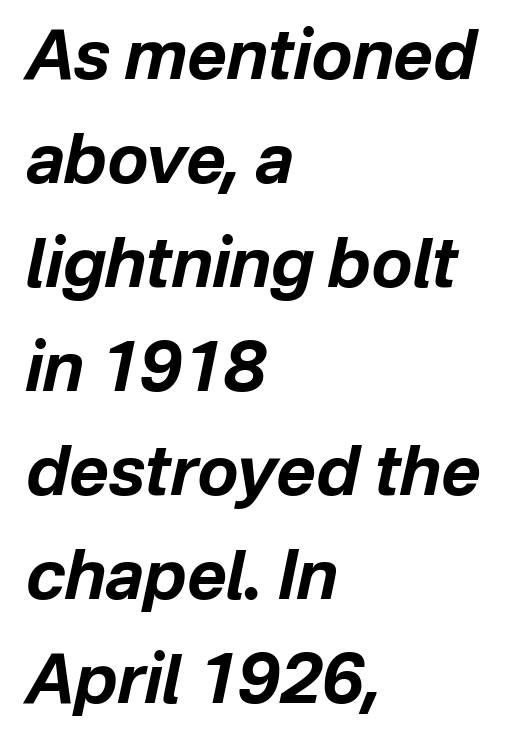
Casual observation: everything's shoved over to the left. These lines are rendered in a variable-pitch font. Yep, that's italic — everything's leaning. Any mark beneath the type? The region is blank. Strong, thick strokes mark this as bold type.
